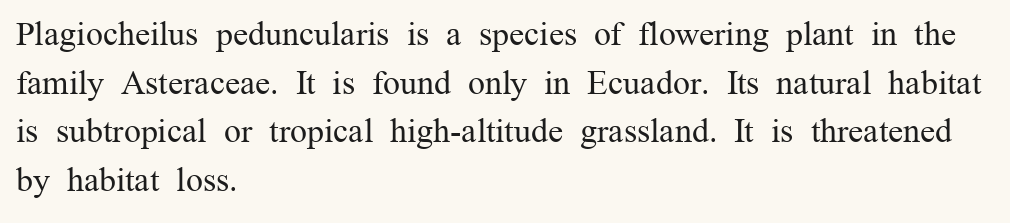
The letters advance in unequal steps, a hallmark of proportional type. The letters stand straight up with perfectly vertical stems. Nobody drew a line under any word here. Rows of type keep a routine distance in the vertical direction. Glyph-to-glyph distance matches everyday printed text. Does the copy run flush right? No — it runs flush left.
